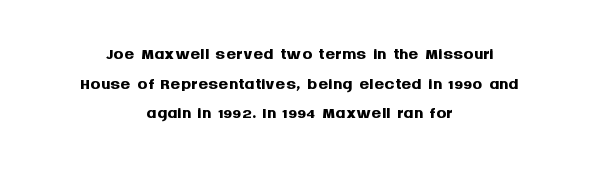
Thick stems and heavy bowls — unmistakably bold. Letter spacing: default. The text block is weighted toward neither margin, spreading evenly from the middle. Upright lettering throughout. A clean baseline with only descenders dipping below it.
